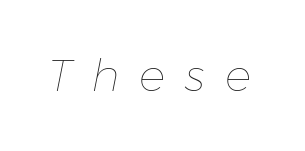
The image shows 44 px thin type, italic (leaning right); set unusually wide letter spacing (+0.45 em), not underlined; low stroke contrast and a medium x-height.
